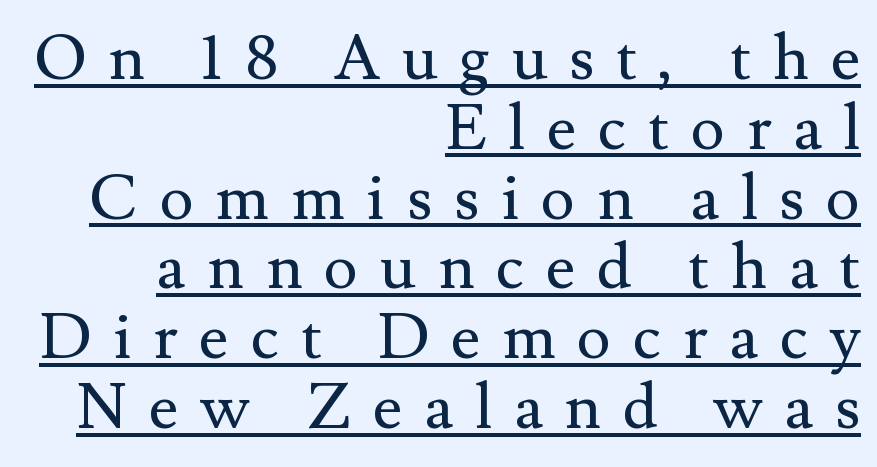
Q: Is the text bold? A: No.
Q: Is the text italic (slanted)? A: No, it is upright.
Q: Is the typeface a serif or a sans-serif typeface? A: Serif.
Q: Is the text underlined? A: Yes.
Q: How is the paragraph aligned? A: Right-aligned.
Q: Is the spacing between letters normal or unusually wide? A: Unusually wide.
Q: Is the spacing between lines tight, normal or loose? A: Tight.
Q: Width (condensed, normal, or wide)? A: Normal.
Q: Stroke contrast? A: Medium.
Q: x-height? A: Small.
Q: Monospaced? A: No.
